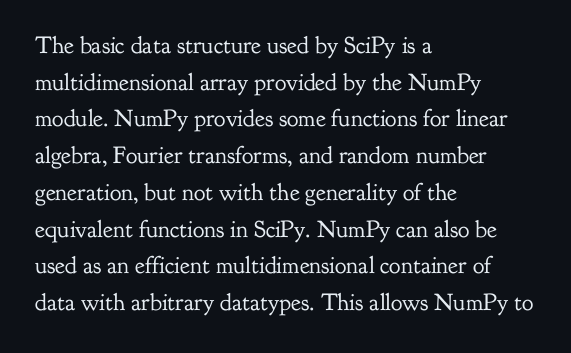
Q: Is the text bold? A: No.
Q: Is the text italic (slanted)? A: No, it is upright.
Q: Is the text underlined? A: No.
Q: How is the paragraph aligned? A: Left-aligned.
Q: Is the spacing between letters normal or unusually wide? A: Normal.
Q: Is the spacing between lines tight, normal or loose? A: Normal.
